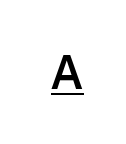
Q: Is the text bold? A: Yes.
Q: Is the text italic (slanted)? A: No, it is upright.
Q: Is the typeface a serif or a sans-serif typeface? A: Sans-serif.
Q: Is the text underlined? A: Yes.
Q: Width (condensed, normal, or wide)? A: Normal.
Q: Stroke contrast? A: Low.
Q: x-height? A: Medium.
Q: Monospaced? A: No.
